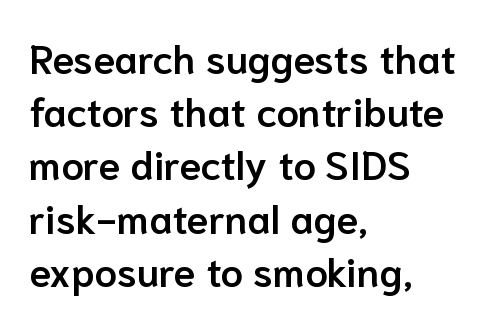
In CSS terms this would be text-align: left. Italic? Not at all — the glyphs are vertical. The passage shown stacks its lines at a standard gap. Look at the bottom of the vertical strokes: they stop flat, with no serifs. Letter spacing: default.
